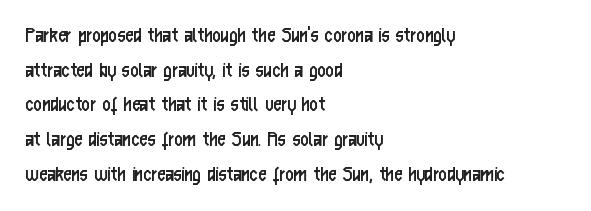
Vertical strokes here are truly vertical. Is the block centered? No — it sits flush against the left margin. Standard letterfit; no display-style spreading of the glyphs. This is not heavy type; no bold has been used.
